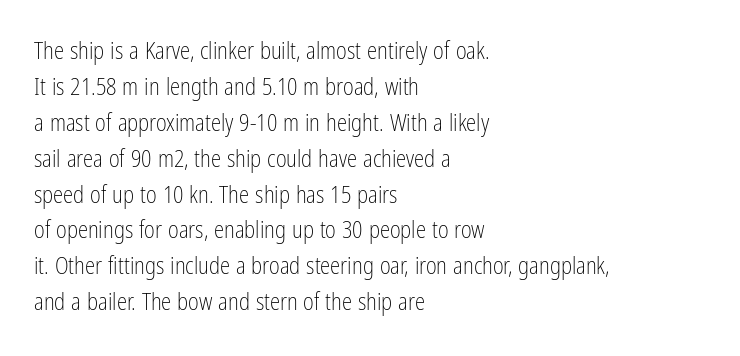
The image shows 23 px text type, upright; set left-aligned, normal line spacing (1.56x), normal letter spacing, not underlined.
